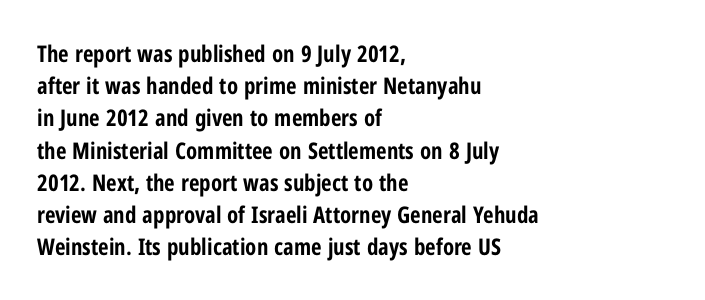
Q: Is the text bold? A: Yes.
Q: Is the text italic (slanted)? A: No, it is upright.
Q: Is the text underlined? A: No.
Q: How is the paragraph aligned? A: Left-aligned.
Q: Is the spacing between letters normal or unusually wide? A: Normal.
Q: Is the spacing between lines tight, normal or loose? A: Normal.
